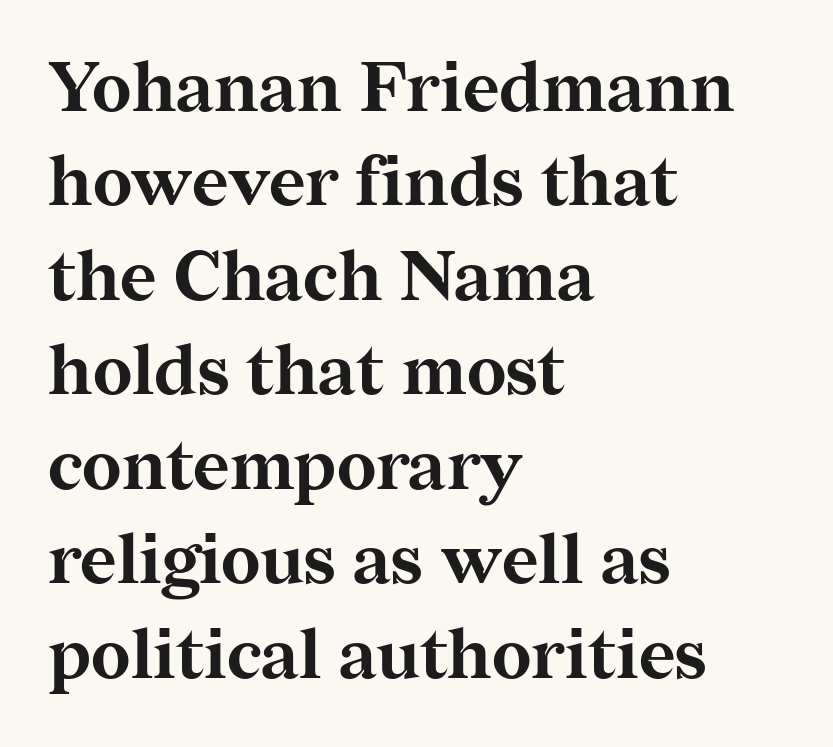
The image shows 70 px bold serif type, upright; set left-aligned, normal line spacing (1.35x), normal letter spacing, not underlined; medium stroke contrast and a medium x-height.
